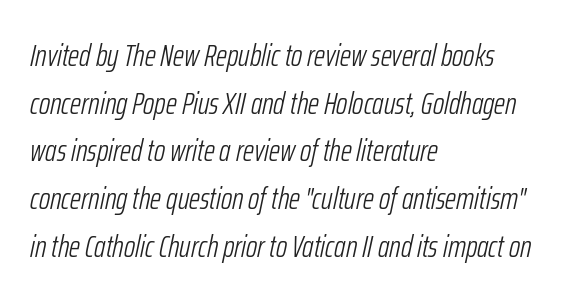
{"italic": "yes", "lean": "right", "slant_degrees": 12, "bold": "no", "weight": "light", "width": "condensed", "stroke_contrast": "low", "x_height": "medium", "monospaced": "no", "underline": "no", "align": "left", "line_spacing": "normal", "line_spacing_ratio": 1.54, "letter_spacing": "normal", "letter_spacing_em": 0.0, "glyph_px": 31}
